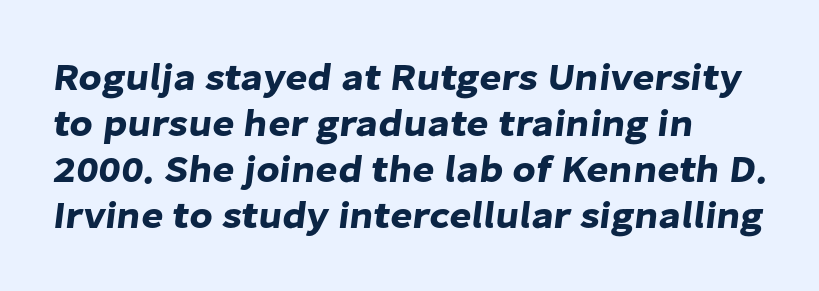
{"serif": "no", "width": "normal", "stroke_contrast": "low", "x_height": "medium", "monospaced": "no", "underline": "no", "align": "left", "line_spacing_ratio": 1.21, "letter_spacing": "normal", "letter_spacing_em": 0.0, "glyph_px": 38}
